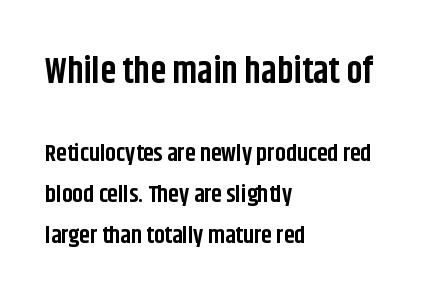
The image shows 36 px bold, condensed sans-serif type, upright; set left-aligned, line spacing 1.71x, normal letter spacing, not underlined; the first (top) block is 1.5x larger; low stroke contrast and a large x-height.
